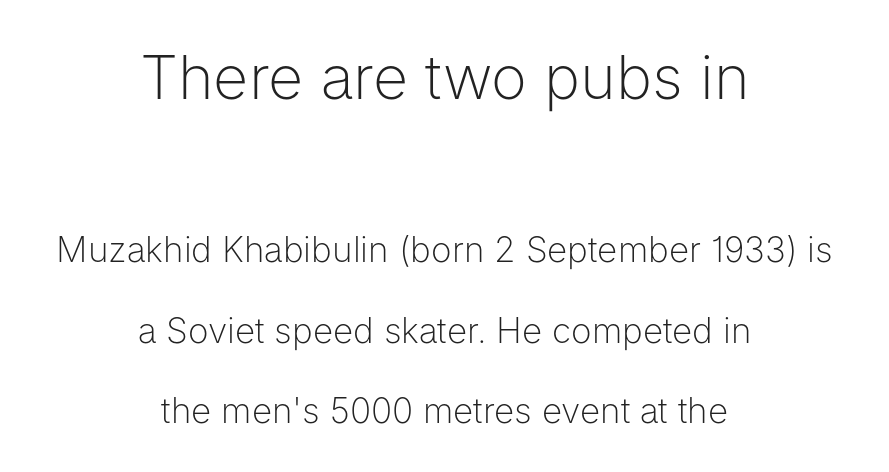
The image shows 61 px light sans-serif type, upright; set centered, loose line spacing (2.3x), normal letter spacing, not underlined; the first (top) block is 1.74x larger; low stroke contrast and a medium x-height.
